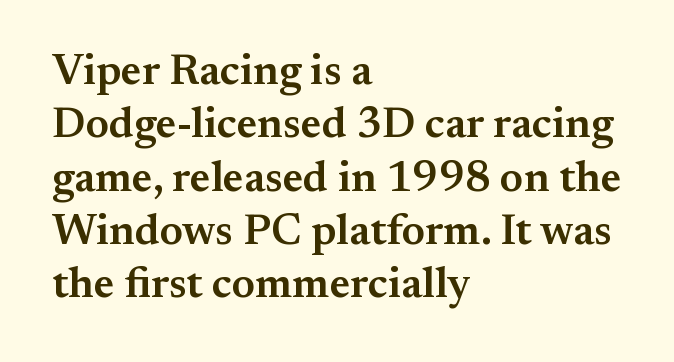
Looks like regular typesetting: each glyph gets only the width it needs. Words float on clear page, feet unadorned. In terms of letterform style, serifs are clearly present. A student would call this left alignment; a typographer would say flush left, rag right. Firm but not heavy-handed strokes: this text is semibold.
